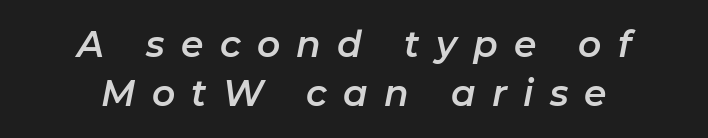
The image shows 36 px text type, italic (leaning right); set centered, normal line spacing (1.35x), unusually wide letter spacing (+0.45 em), not underlined; low stroke contrast and a medium x-height.
